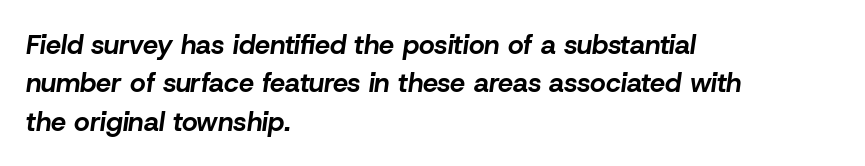
The image shows 27 px bold type, italic (leaning right); set left-aligned, normal line spacing (1.42x), normal letter spacing, not underlined.
